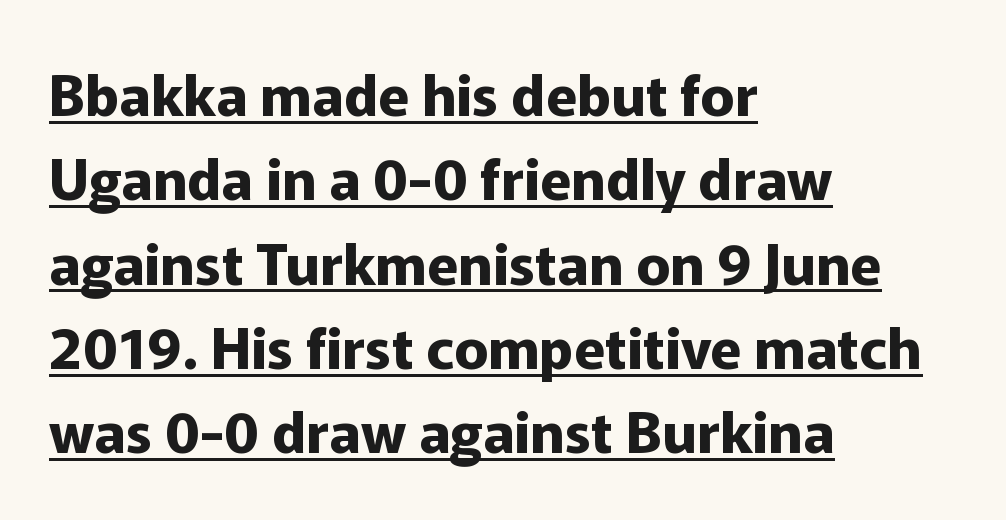
Q: Is the text bold? A: Yes.
Q: Is the text italic (slanted)? A: No, it is upright.
Q: Is the typeface a serif or a sans-serif typeface? A: Sans-serif.
Q: Is the text underlined? A: Yes.
Q: How is the paragraph aligned? A: Left-aligned.
Q: Is the spacing between letters normal or unusually wide? A: Normal.
Q: Is the spacing between lines tight, normal or loose? A: Normal.
Q: Width (condensed, normal, or wide)? A: Normal.
Q: Stroke contrast? A: Low.
Q: x-height? A: Medium.
Q: Monospaced? A: No.
